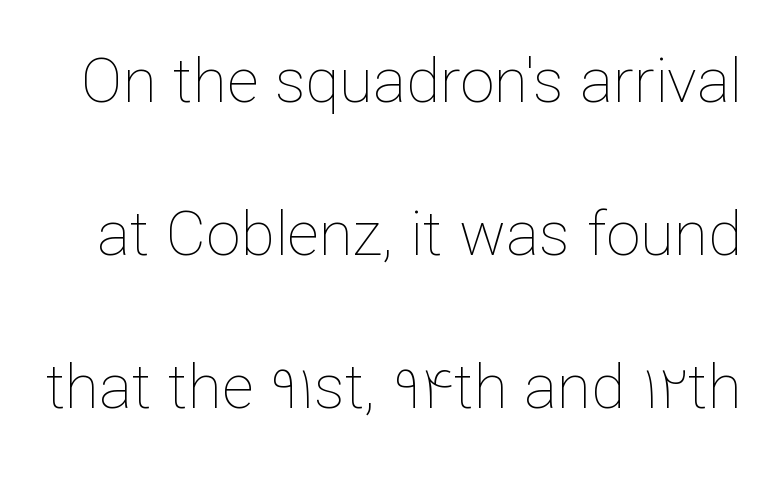
Each word holds together tightly as a unit, with standard inter-letter gaps. A typesetter would mark this as roman, not italic. One glance says open: line gaps are wider than usual. Letters rest on an invisible, unmarked baseline. This reads as an unemphasized weight, regular at the heaviest. These lines are rendered in a variable-pitch font.
